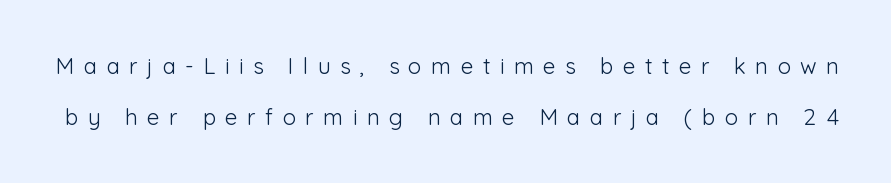
The image shows 22 px text type, upright; set loose line spacing (2.31x), unusually wide letter spacing (+0.43 em), not underlined.
